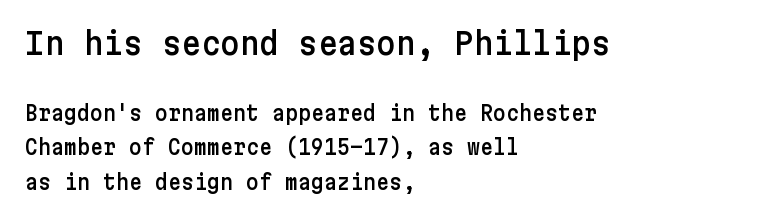
{"serif": "no", "italic": "no", "width": "normal", "stroke_contrast": "low", "x_height": "medium", "underline": "no", "align": "left", "line_spacing_ratio": 1.73, "letter_spacing": "normal", "letter_spacing_em": 0.0, "larger_block": "first", "size_ratio": 1.5, "glyph_px": 30}
